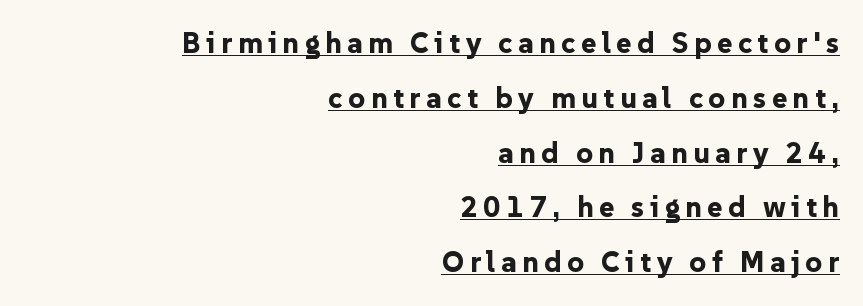
The image shows 29 px bold sans-serif type, upright; set right-aligned, line spacing 1.89x, underlined; low stroke contrast and a medium x-height.
